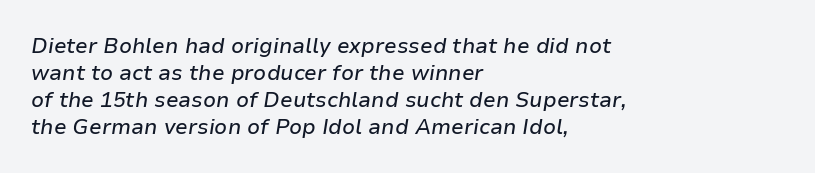
{"italic": "yes", "lean": "right", "slant_degrees": 9, "underline": "no", "align": "left", "line_spacing": "normal", "line_spacing_ratio": 1.28, "letter_spacing": "normal", "letter_spacing_em": 0.0, "glyph_px": 21}
